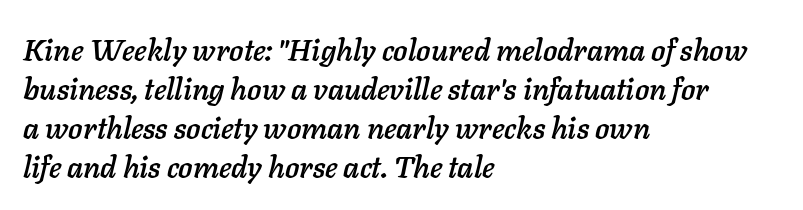
The image shows 30 px text type, italic (leaning right); set left-aligned, normal line spacing (1.3x), normal letter spacing, not underlined; low stroke contrast and a medium x-height.
